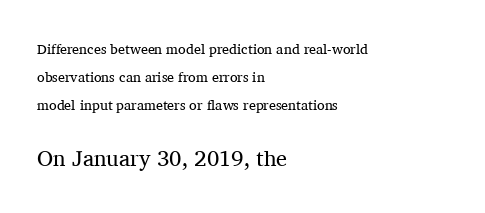
Q: Is the text bold? A: No.
Q: Is the text italic (slanted)? A: No, it is upright.
Q: Is the text underlined? A: No.
Q: How is the paragraph aligned? A: Left-aligned.
Q: Is the spacing between letters normal or unusually wide? A: Normal.
Q: Is the spacing between lines tight, normal or loose? A: Loose.
Q: Which block of text is set in a larger size, the first (top) or the second (bottom)? A: The second (bottom) one.
